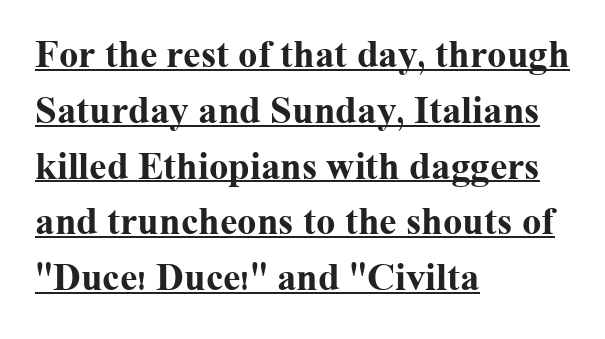
{"serif": "yes", "italic": "no", "bold": "yes", "weight": "bold", "width": "normal", "stroke_contrast": "medium", "x_height": "medium", "monospaced": "no", "underline": "yes", "align": "left", "line_spacing": "normal", "line_spacing_ratio": 1.43, "letter_spacing": "normal", "letter_spacing_em": 0.0, "glyph_px": 39}
